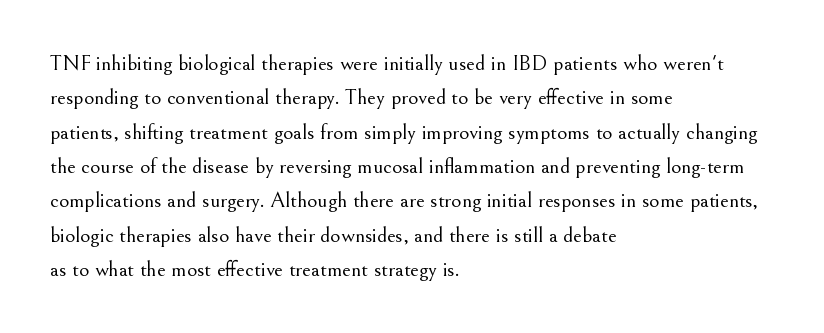
Q: Is the text bold? A: No.
Q: Is the text italic (slanted)? A: No, it is upright.
Q: Is the text underlined? A: No.
Q: How is the paragraph aligned? A: Left-aligned.
Q: Is the spacing between letters normal or unusually wide? A: Normal.
Q: Is the spacing between lines tight, normal or loose? A: Normal.
